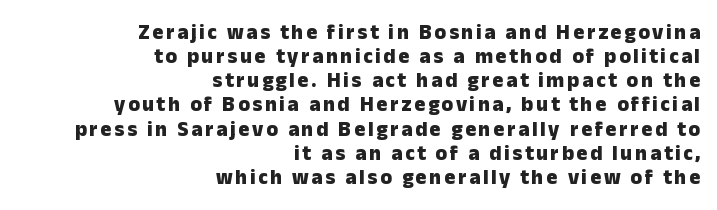
Q: Is the text bold? A: Yes.
Q: Is the text italic (slanted)? A: No, it is upright.
Q: Is the text underlined? A: No.
Q: How is the paragraph aligned? A: Right-aligned.
Q: Is the spacing between lines tight, normal or loose? A: Tight.
